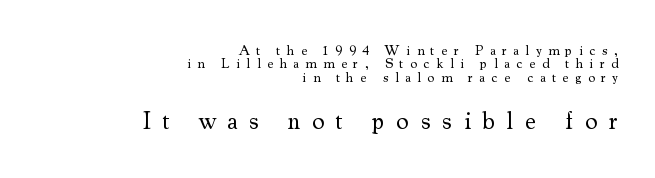
Q: Is the text bold? A: No.
Q: Is the text italic (slanted)? A: No, it is upright.
Q: Is the text underlined? A: No.
Q: How is the paragraph aligned? A: Right-aligned.
Q: Is the spacing between letters normal or unusually wide? A: Unusually wide.
Q: Is the spacing between lines tight, normal or loose? A: Tight.
Q: Which block of text is set in a larger size, the first (top) or the second (bottom)? A: The second (bottom) one.
